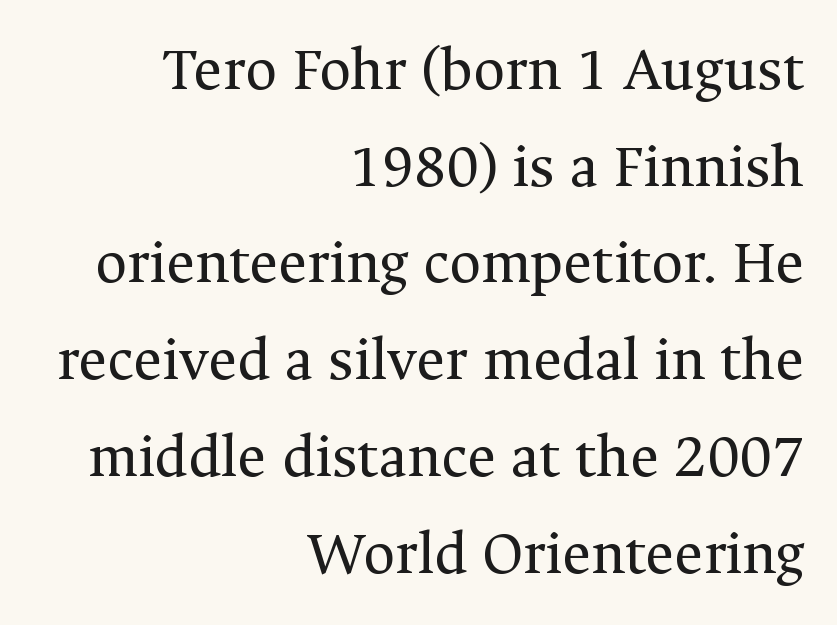
The image shows 62 px regular-weight serif type, upright; set right-aligned, normal line spacing (1.56x), normal letter spacing, not underlined; medium stroke contrast and a medium x-height.
